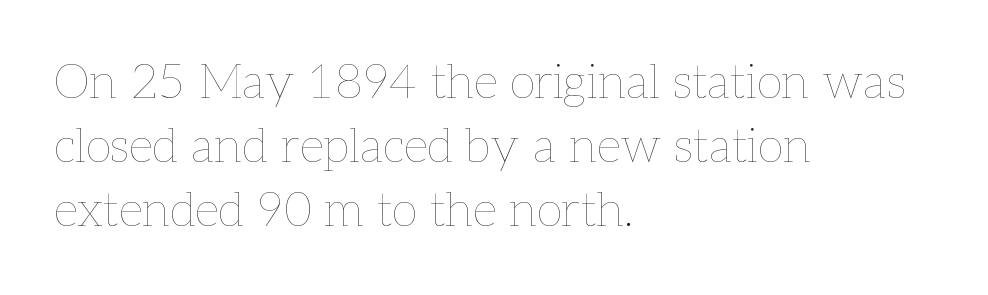
Every character sits straight up, as roman type does. Does extra space separate the letters? No, they use regular spacing. Compared with a typical body face, this is equally light or lighter still. Leftover space on each line is placed entirely after the last word.
